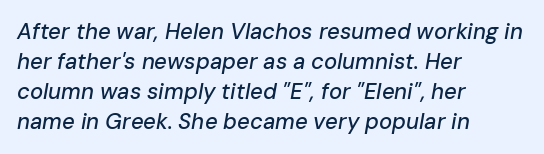
The image shows 22 px text type, italic (leaning right); set left-aligned, normal line spacing (1.37x), normal letter spacing, not underlined.
